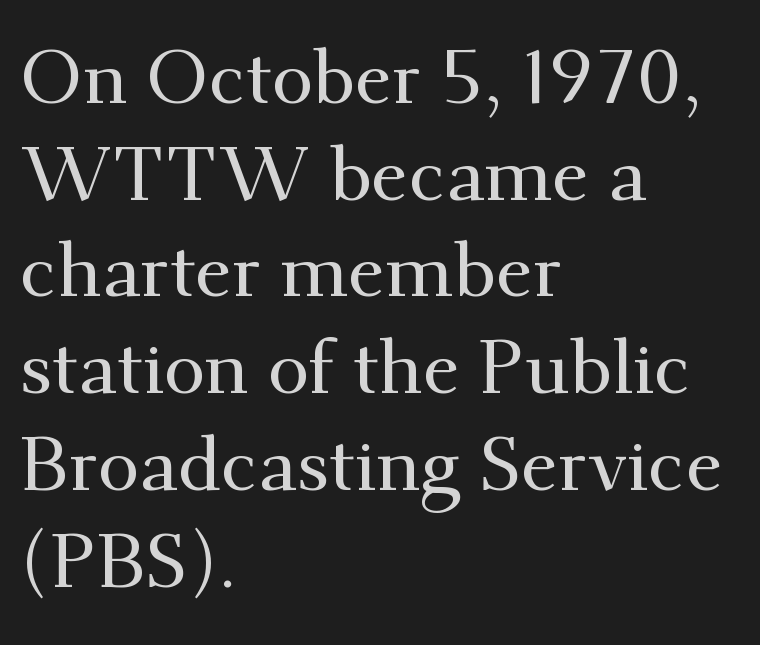
Q: Is the text italic (slanted)? A: No, it is upright.
Q: Is the typeface a serif or a sans-serif typeface? A: Serif.
Q: Is the text underlined? A: No.
Q: How is the paragraph aligned? A: Left-aligned.
Q: Is the spacing between letters normal or unusually wide? A: Normal.
Q: Is the spacing between lines tight, normal or loose? A: Normal.
Q: Width (condensed, normal, or wide)? A: Normal.
Q: Stroke contrast? A: Medium.
Q: x-height? A: Small.
Q: Monospaced? A: No.
